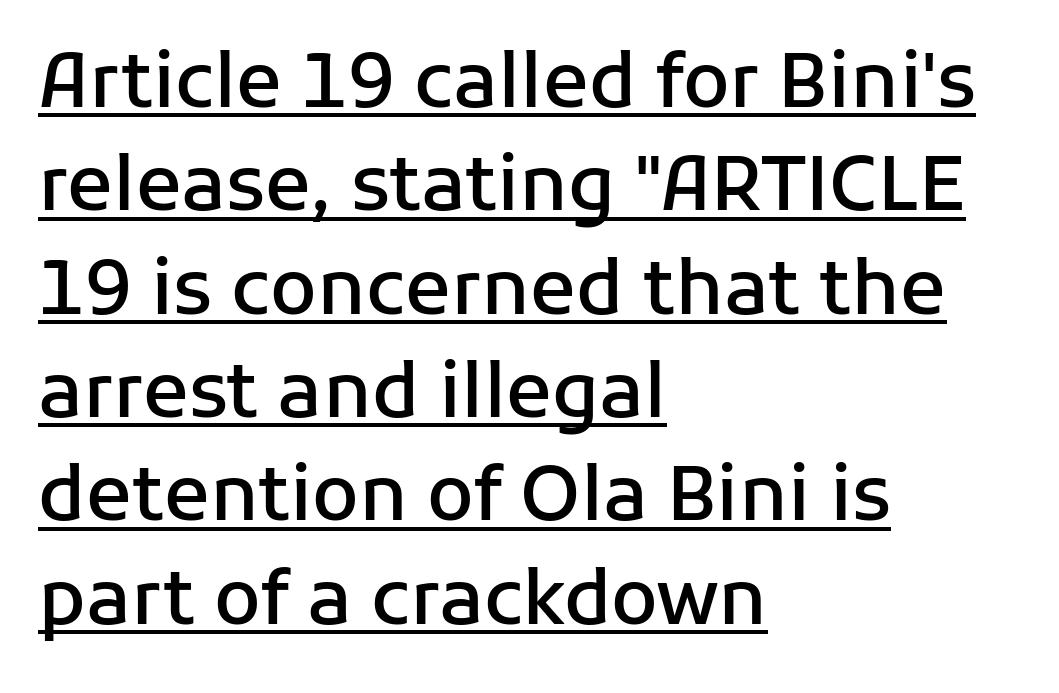
{"serif": "no", "italic": "no", "bold": "semi", "weight": "semibold", "width": "normal", "stroke_contrast": "low", "x_height": "medium", "monospaced": "no", "underline": "yes", "align": "left", "line_spacing": "normal", "line_spacing_ratio": 1.36, "letter_spacing": "normal", "letter_spacing_em": 0.0, "glyph_px": 76}
